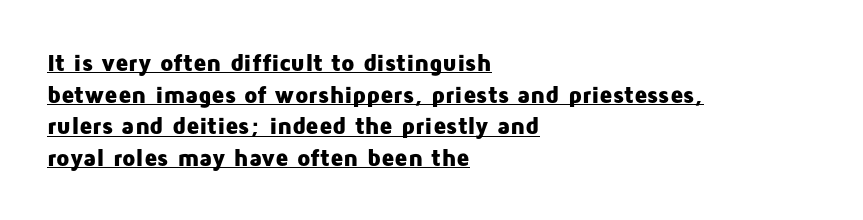
Nope, not italic — everything's standing straight. In terms of letterspacing, this is plain default setting. Like a heading marked for emphasis, these lines bear an underscore. Typesetter's note: full bold, strokes at maximum text heaviness. Vertical spacing — default. The paragraph shown leans on its left margin.
